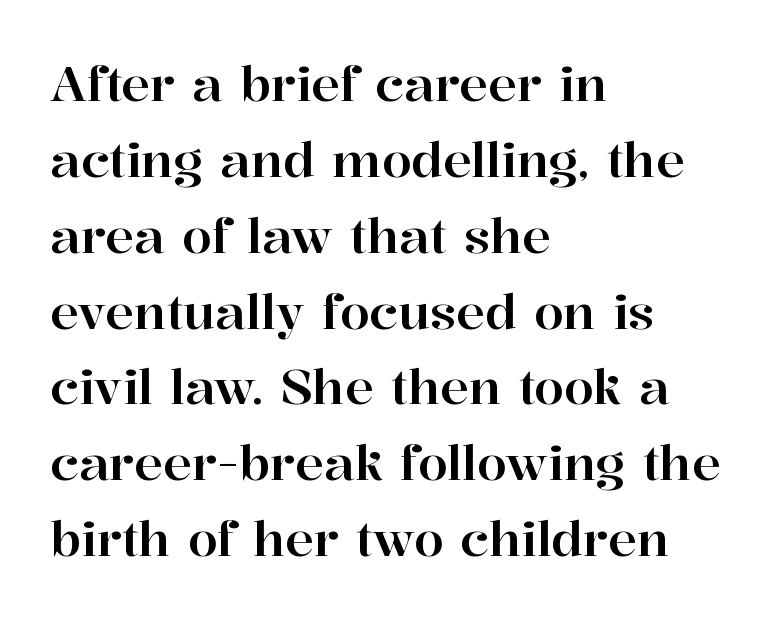
Do the characters align in a grid? No, the font is proportional. Regarding serifs, this sample has them. Tracking value appears to be zero — textbook default spacing. Check the space under the baseline: it is left empty. Interline gaps are of average width in this sample. Line beginnings align vertically; line endings do not.
